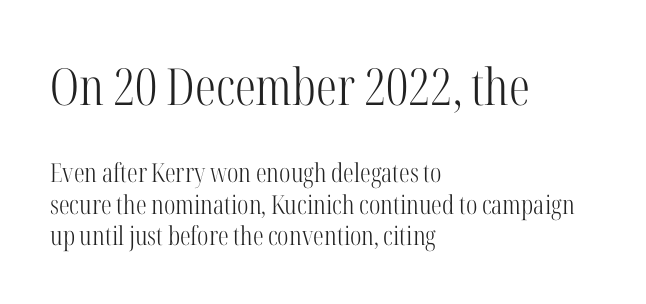
The face used here is proportionally spaced, like ordinary book or web type. The letters sit at their default tracking, neither squeezed nor spread. Large over small — that's the arrangement of the two blocks here. Heaviness? Minimal to ordinary, like unemphasized prose.
